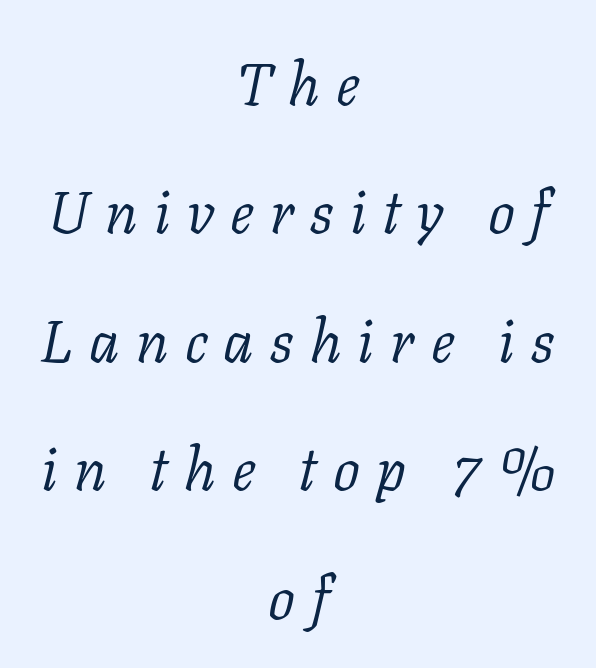
The rendering uses natural spacing where letterforms have individual widths. Each new line begins a long way beneath the previous one. How are the letters spaced? Widely, with obvious added tracking. The zone under the glyphs is completely vacant.
